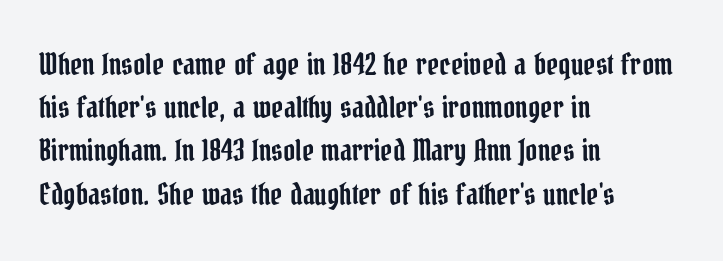
Inter-character spacing is left at the font's built-in metrics. Descenders are the only things crossing below the line. Whoever set this chose a conventional vertical rhythm. The passage shown is typed in a proportional face where columns would drift. Visually the block forms a straight wall on the left and a jagged coastline on the right.
